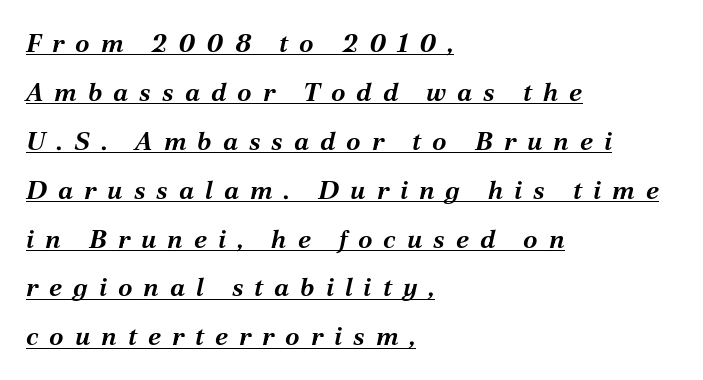
The image shows 26 px bold type, italic (leaning right); set left-aligned, line spacing 1.88x, unusually wide letter spacing (+0.42 em), underlined.
